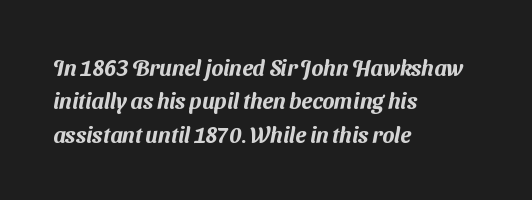
The passage shown stacks its lines at a standard gap. This sample uses plain, unmodified letter spacing. Leftover space on each line is placed entirely after the last word. Unmarked baselines from the first word to the last.
